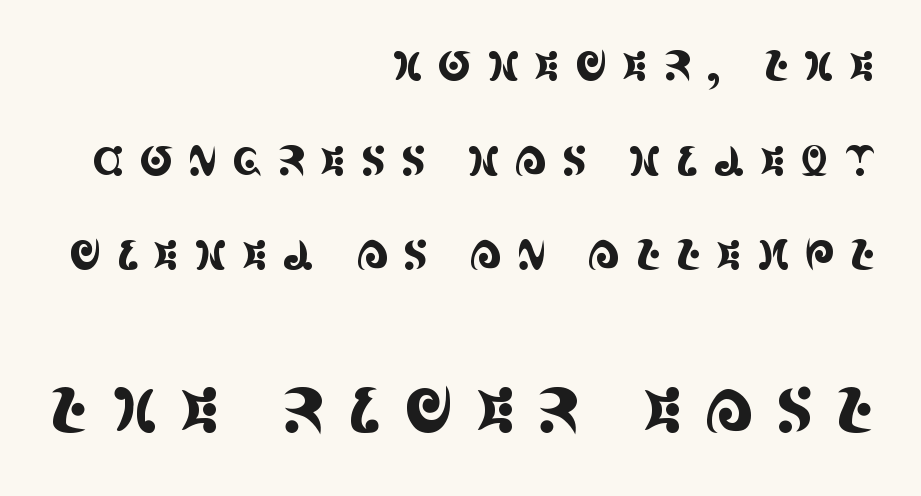
The image shows 62 px condensed serif type, upright; set right-aligned, loose line spacing (2.31x), unusually wide letter spacing (+0.35 em), not underlined; the second (bottom) block is 1.51x larger; a large x-height.
